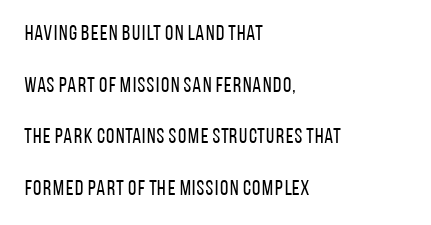
Q: Is the text bold? A: No.
Q: Is the text italic (slanted)? A: No, it is upright.
Q: Is the text underlined? A: No.
Q: How is the paragraph aligned? A: Left-aligned.
Q: Is the spacing between letters normal or unusually wide? A: Normal.
Q: Is the spacing between lines tight, normal or loose? A: Loose.
